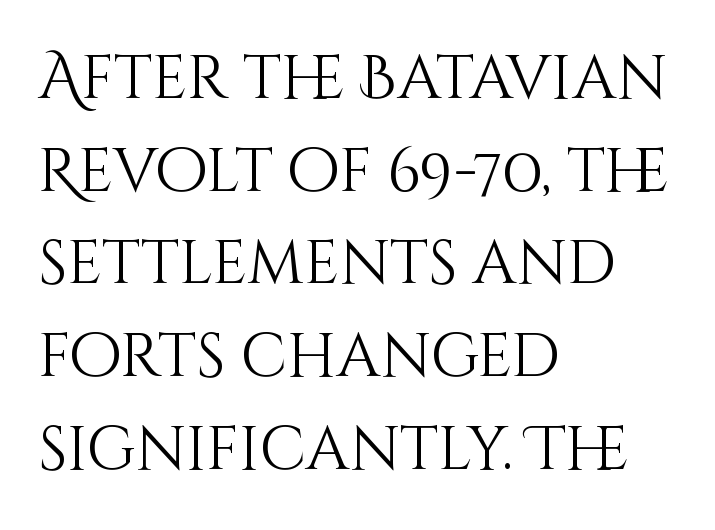
Q: Is the text bold? A: No.
Q: Is the text italic (slanted)? A: No, it is upright.
Q: Is the text underlined? A: No.
Q: How is the paragraph aligned? A: Left-aligned.
Q: Is the spacing between letters normal or unusually wide? A: Normal.
Q: Is the spacing between lines tight, normal or loose? A: Normal.
Q: Width (condensed, normal, or wide)? A: Normal.
Q: Stroke contrast? A: Medium.
Q: x-height? A: Large.
Q: Monospaced? A: No.
